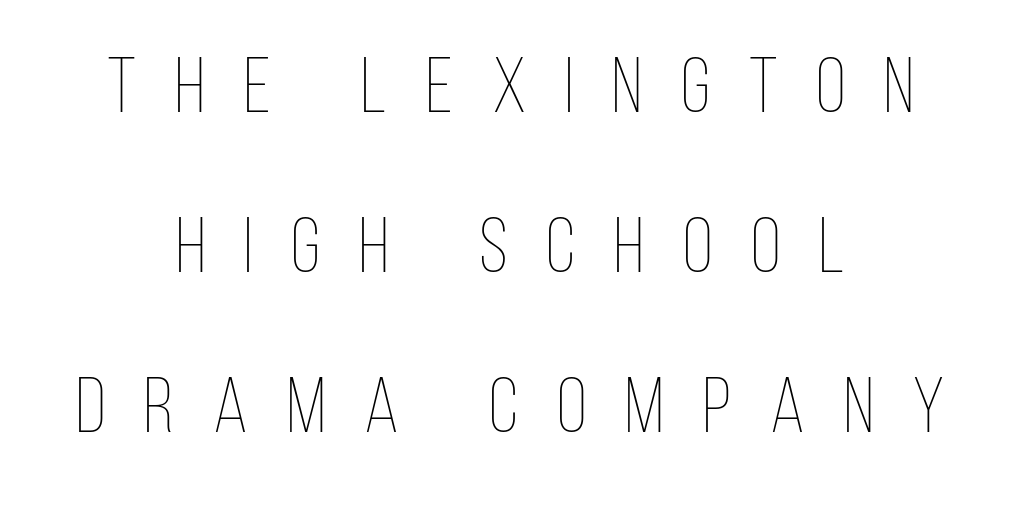
{"italic": "no", "bold": "no", "weight": "thin", "width": "condensed", "stroke_contrast": "low", "x_height": "large", "monospaced": "no", "underline": "no", "align": "center", "line_spacing": "loose", "line_spacing_ratio": 2.05, "letter_spacing": "wide", "letter_spacing_em": 0.5, "glyph_px": 78}
